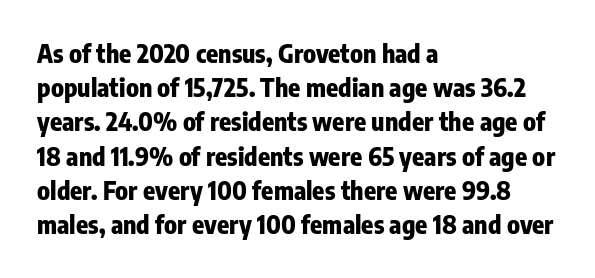
{"italic": "no", "bold": "yes", "underline": "no", "align": "left", "line_spacing": "normal", "line_spacing_ratio": 1.37, "letter_spacing": "normal", "letter_spacing_em": 0.0, "glyph_px": 25}
